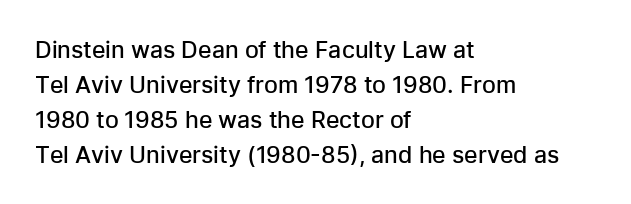
{"italic": "no", "bold": "semi", "underline": "no", "align": "left", "line_spacing": "normal", "line_spacing_ratio": 1.52, "letter_spacing": "normal", "letter_spacing_em": 0.0, "glyph_px": 23}
